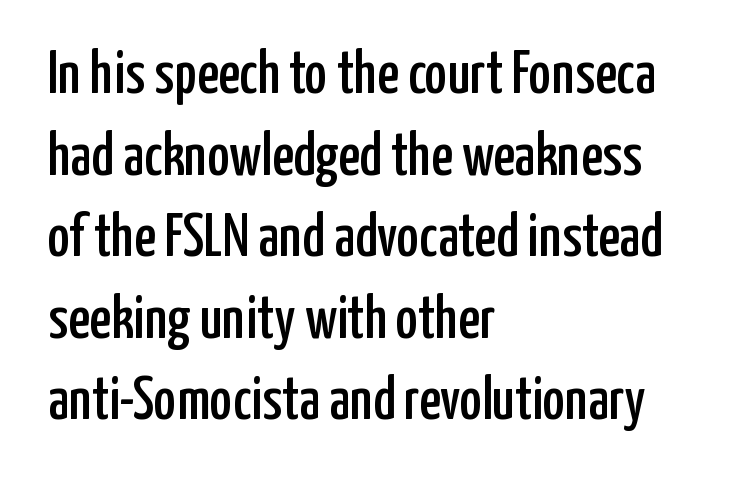
Q: Is the text italic (slanted)? A: No, it is upright.
Q: Is the typeface a serif or a sans-serif typeface? A: Sans-serif.
Q: Is the text underlined? A: No.
Q: How is the paragraph aligned? A: Left-aligned.
Q: Is the spacing between letters normal or unusually wide? A: Normal.
Q: Is the spacing between lines tight, normal or loose? A: Normal.
Q: Width (condensed, normal, or wide)? A: Condensed.
Q: Stroke contrast? A: Low.
Q: x-height? A: Medium.
Q: Monospaced? A: No.
